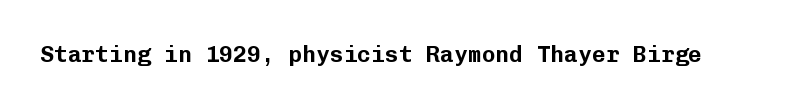
Each word holds together tightly as a unit, with standard inter-letter gaps. Posture: upright roman. The specimen omits any rule beneath the text block's lines.
